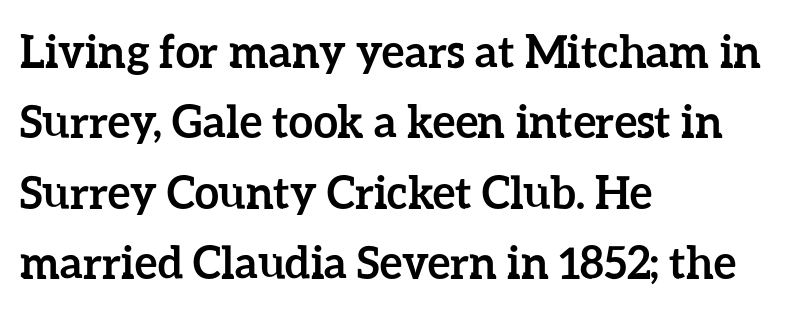
The image shows 44 px semibold type, upright; set left-aligned, normal line spacing (1.6x), normal letter spacing, not underlined; low stroke contrast and a medium x-height.
